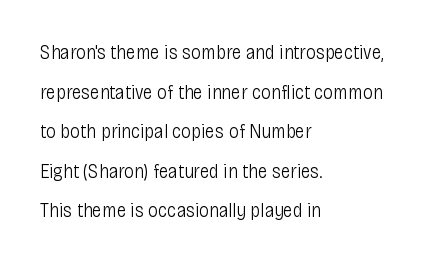
{"italic": "no", "bold": "no", "underline": "no", "align": "left", "line_spacing": "loose", "line_spacing_ratio": 1.98, "letter_spacing": "normal", "letter_spacing_em": 0.0, "glyph_px": 20}
